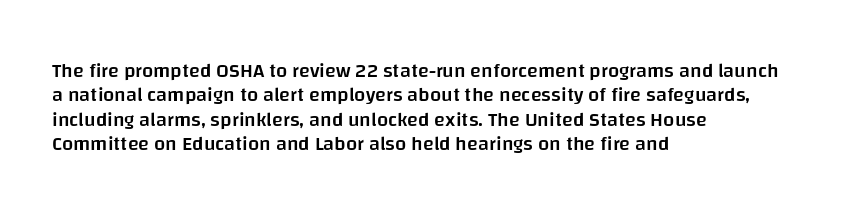
The image shows 20 px text type, upright; set left-aligned, line spacing 1.22x, normal letter spacing, not underlined.
